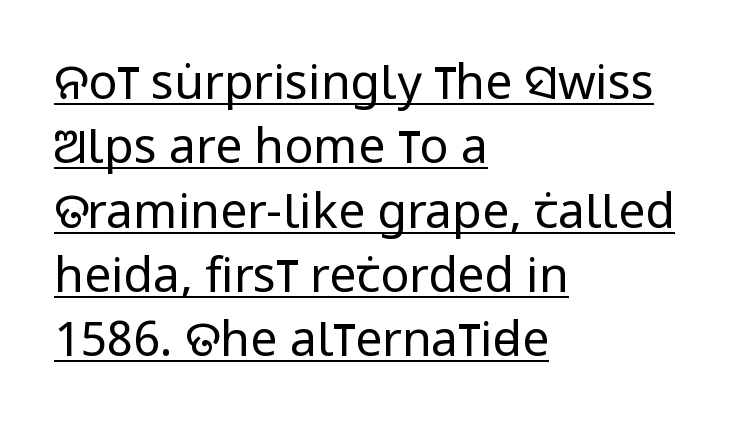
Q: Is the text bold? A: No.
Q: Is the text italic (slanted)? A: No, it is upright.
Q: Is the typeface a serif or a sans-serif typeface? A: Sans-serif.
Q: Is the text underlined? A: Yes.
Q: How is the paragraph aligned? A: Left-aligned.
Q: Is the spacing between letters normal or unusually wide? A: Normal.
Q: Is the spacing between lines tight, normal or loose? A: Normal.
Q: Width (condensed, normal, or wide)? A: Condensed.
Q: Stroke contrast? A: Low.
Q: x-height? A: Large.
Q: Monospaced? A: No.
